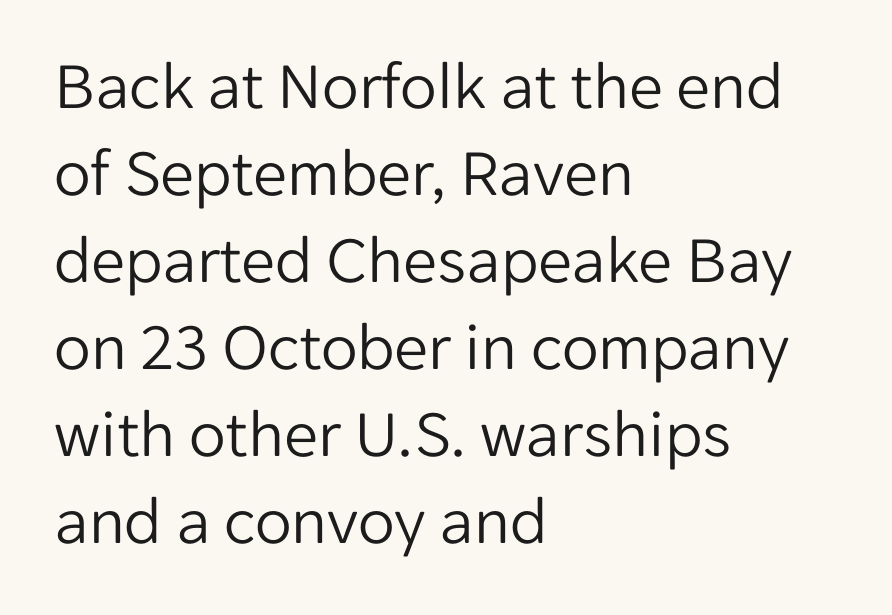
Q: Is the text bold? A: No.
Q: Is the text italic (slanted)? A: No, it is upright.
Q: Is the typeface a serif or a sans-serif typeface? A: Sans-serif.
Q: Is the text underlined? A: No.
Q: How is the paragraph aligned? A: Left-aligned.
Q: Is the spacing between letters normal or unusually wide? A: Normal.
Q: Is the spacing between lines tight, normal or loose? A: Normal.
Q: Width (condensed, normal, or wide)? A: Normal.
Q: Stroke contrast? A: Low.
Q: x-height? A: Medium.
Q: Monospaced? A: No.
